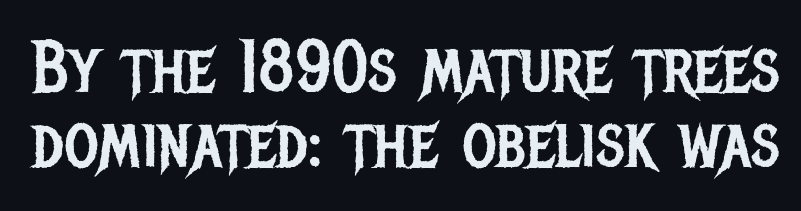
Q: Is the text bold? A: No.
Q: Is the text italic (slanted)? A: No, it is upright.
Q: Is the typeface a serif or a sans-serif typeface? A: Sans-serif.
Q: Is the text underlined? A: No.
Q: Is the spacing between letters normal or unusually wide? A: Normal.
Q: Is the spacing between lines tight, normal or loose? A: Tight.
Q: Width (condensed, normal, or wide)? A: Condensed.
Q: Stroke contrast? A: Low.
Q: x-height? A: Large.
Q: Monospaced? A: No.
